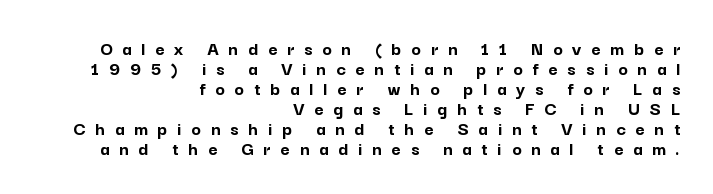
Q: Is the text bold? A: Yes.
Q: Is the text italic (slanted)? A: No, it is upright.
Q: Is the text underlined? A: No.
Q: How is the paragraph aligned? A: Right-aligned.
Q: Is the spacing between letters normal or unusually wide? A: Unusually wide.
Q: Is the spacing between lines tight, normal or loose? A: Tight.
